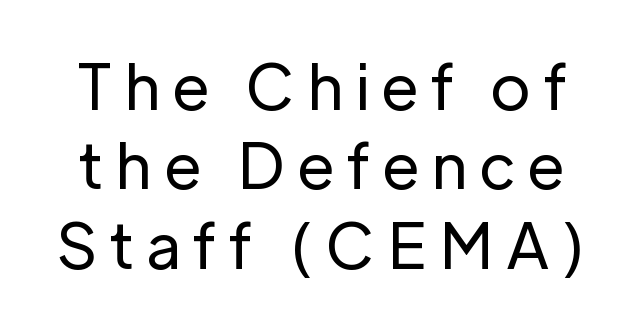
Q: Is the text bold? A: No.
Q: Is the text italic (slanted)? A: No, it is upright.
Q: Is the typeface a serif or a sans-serif typeface? A: Sans-serif.
Q: Is the text underlined? A: No.
Q: Is the spacing between letters normal or unusually wide? A: Unusually wide.
Q: Is the spacing between lines tight, normal or loose? A: Normal.
Q: Width (condensed, normal, or wide)? A: Normal.
Q: Stroke contrast? A: Low.
Q: x-height? A: Medium.
Q: Monospaced? A: No.
